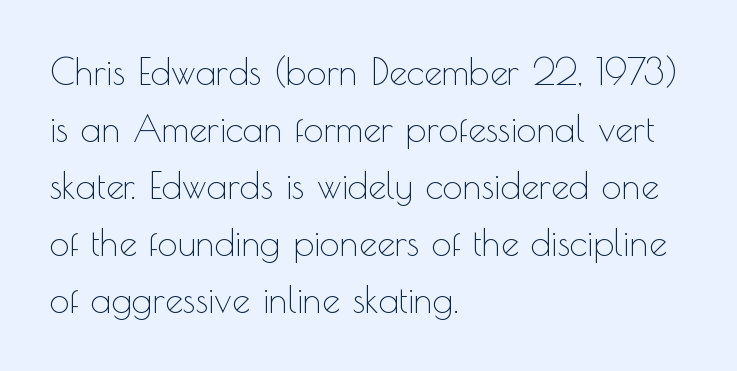
Posture: vertical. What's the leading like? Ordinary, nothing unusual. This is sans-serif lettering, the kind often seen on screens and signage. Is the stroke heavy? The answer is a plain regular-or-lighter.
